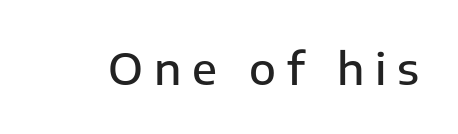
Each letter keeps its own natural width here, so spacing adapts to shape. The line texture is sparse and dotted thanks to wide tracking. The zone under the glyphs is completely vacant. Moderately thickened strokes mark this as semibold type. Vertical strokes here are truly vertical.
